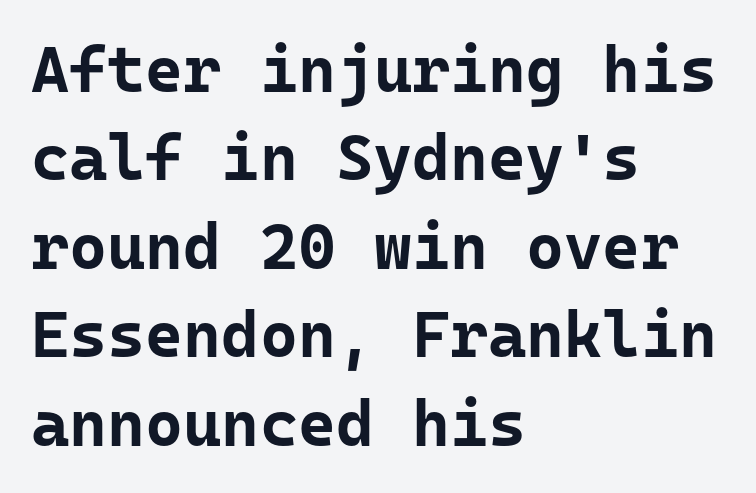
The image shows 65 px bold sans-serif type, upright, monospaced; set left-aligned, normal line spacing (1.36x), normal letter spacing, not underlined; low stroke contrast and a medium x-height.
